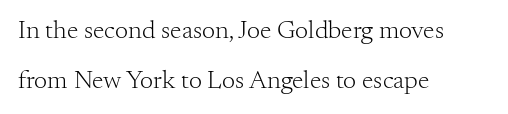
The font's upright variant was chosen for this text. This sample is left-justified, so line endings fall wherever the words run out. Honestly, the letter spacing is just normal — you wouldn't notice it. A clean baseline with only descenders dipping below it.
